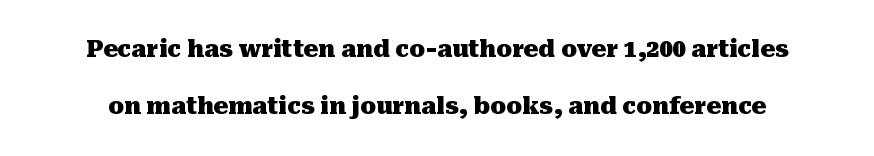
Q: Is the text bold? A: Yes.
Q: Is the text italic (slanted)? A: No, it is upright.
Q: Is the text underlined? A: No.
Q: Is the spacing between letters normal or unusually wide? A: Normal.
Q: Is the spacing between lines tight, normal or loose? A: Loose.
